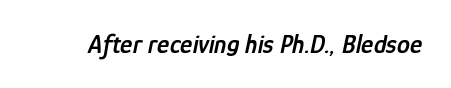
{"italic": "yes", "lean": "right", "slant_degrees": 12, "bold": "semi", "underline": "no", "letter_spacing": "normal", "letter_spacing_em": 0.0, "glyph_px": 26}
